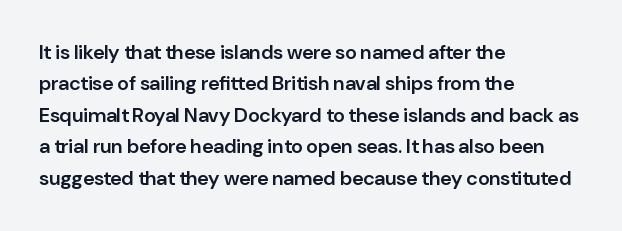
{"italic": "no", "bold": "semi", "underline": "no", "align": "left", "line_spacing": "normal", "line_spacing_ratio": 1.57, "letter_spacing": "normal", "letter_spacing_em": 0.0, "glyph_px": 20}
